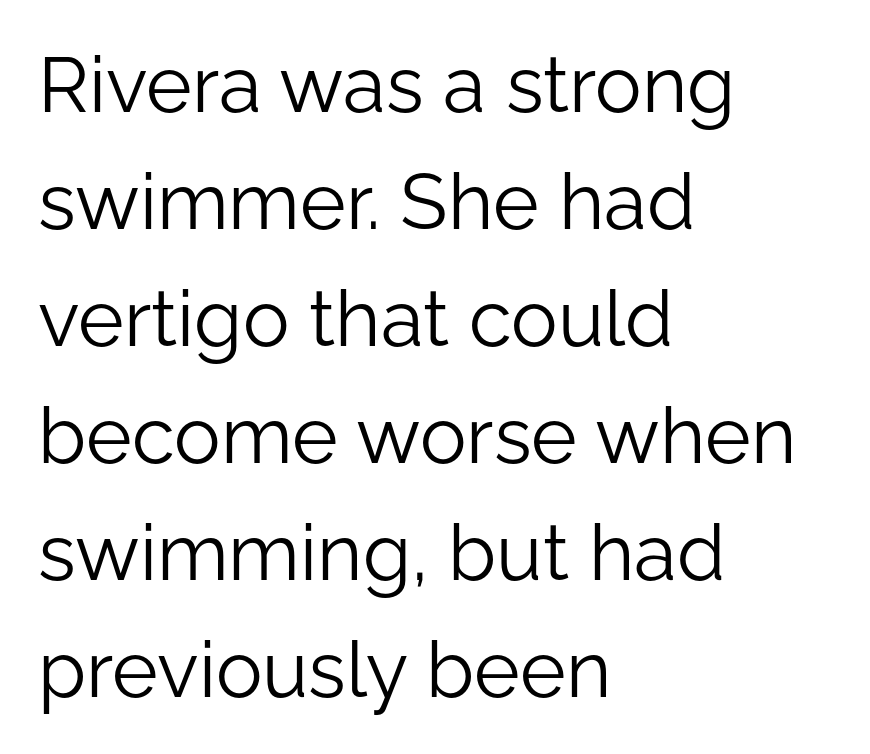
The image shows 78 px light sans-serif type, upright; set left-aligned, normal line spacing (1.5x), normal letter spacing, not underlined; low stroke contrast and a medium x-height.
